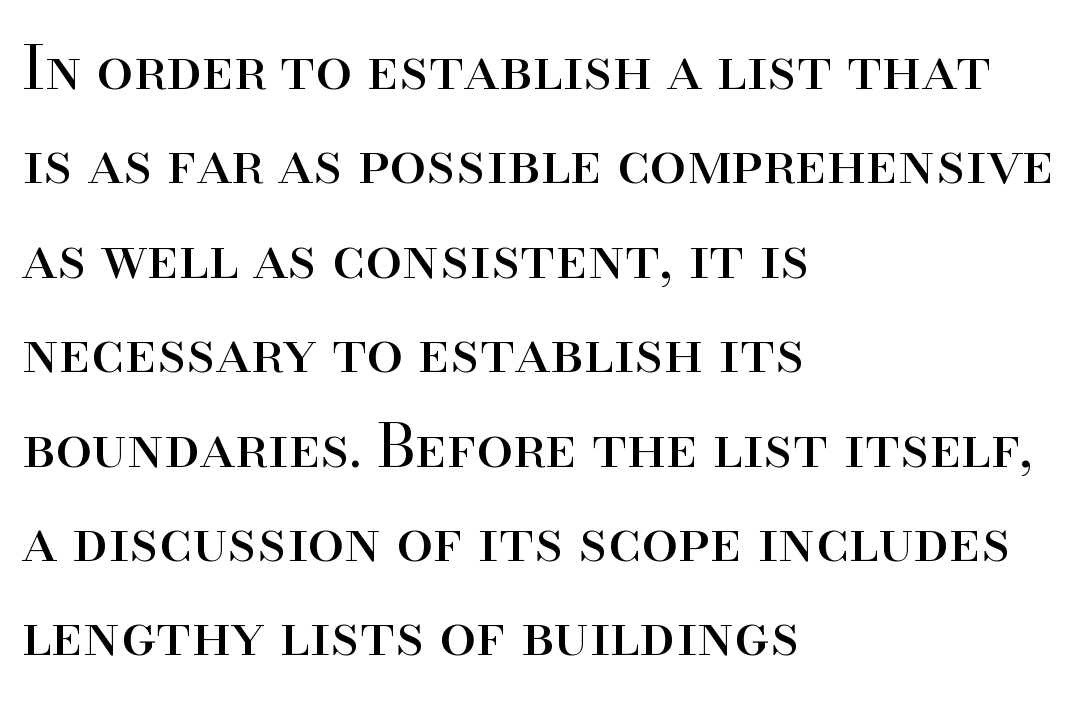
The image shows 59 px regular-weight serif type, upright; set left-aligned, normal line spacing (1.6x), normal letter spacing, not underlined; high stroke contrast and a small x-height.
